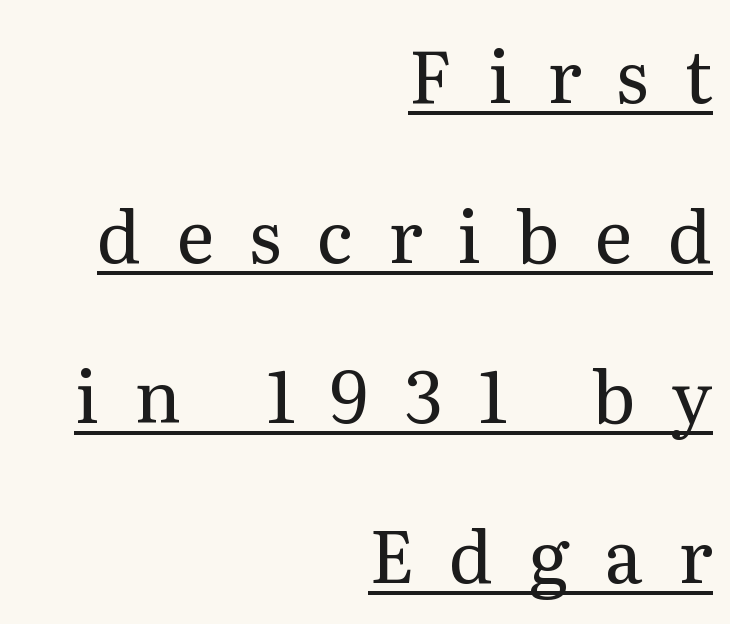
{"serif": "yes", "italic": "no", "bold": "no", "weight": "regular", "width": "normal", "stroke_contrast": "medium", "x_height": "medium", "monospaced": "no", "underline": "yes", "align": "right", "line_spacing": "loose", "line_spacing_ratio": 2.22, "letter_spacing": "wide", "letter_spacing_em": 0.49, "glyph_px": 72}
